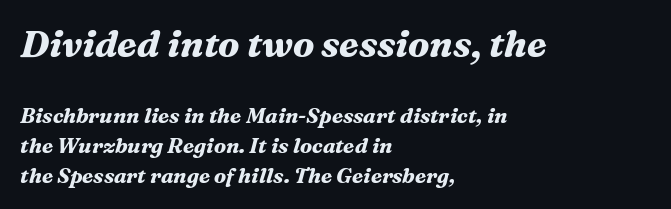
Horizontal bands of white between lines are of average thickness. Varying glyph widths throughout — classic text-font behaviour. The lettering tilts uniformly, giving the passage an italic look. The characters display serif detailing at their extremities.
